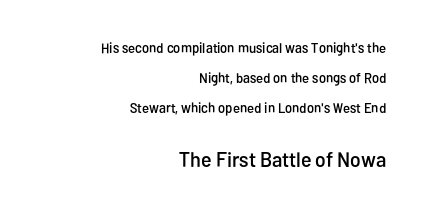
The image shows 21 px text type, upright; set right-aligned, loose line spacing (2.15x), normal letter spacing, not underlined; the second (bottom) block is 1.5x larger.
